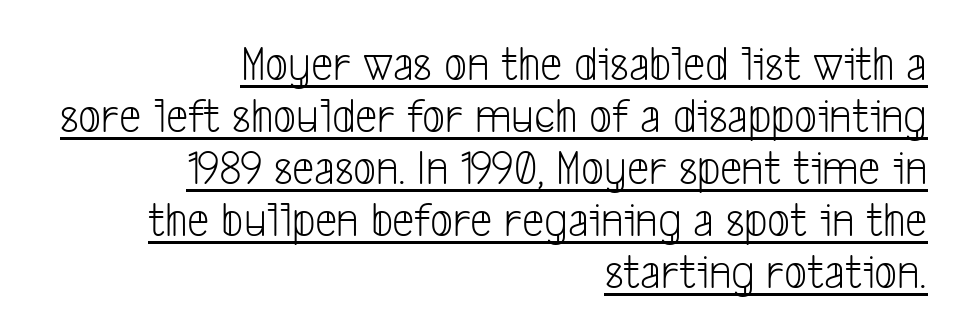
{"serif": "no", "bold": "no", "weight": "light", "width": "condensed", "stroke_contrast": "low", "x_height": "medium", "monospaced": "no", "underline": "yes", "align": "right", "line_spacing": "tight", "line_spacing_ratio": 1.04, "letter_spacing": "normal", "letter_spacing_em": 0.0, "glyph_px": 50}
